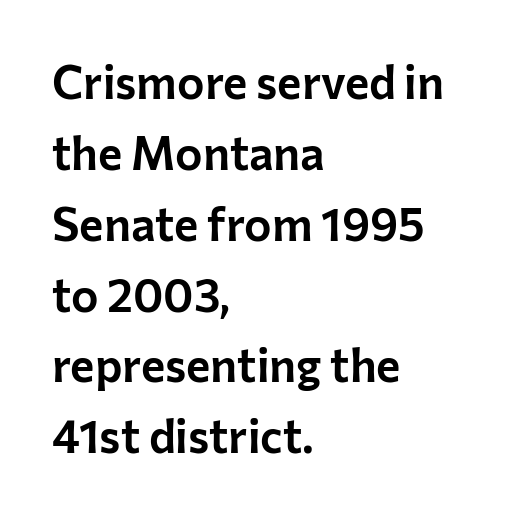
The image shows 46 px sans-serif type, upright; set left-aligned, normal line spacing (1.54x), normal letter spacing, not underlined; low stroke contrast and a medium x-height.
